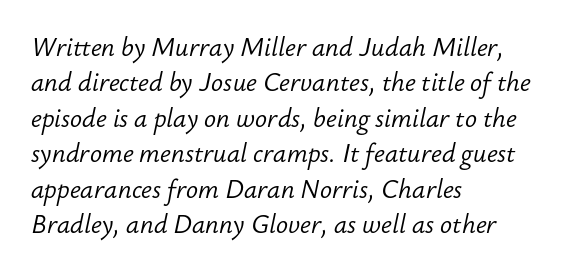
The image shows 25 px text type, italic (leaning right); set left-aligned, normal line spacing (1.42x), normal letter spacing, not underlined.
